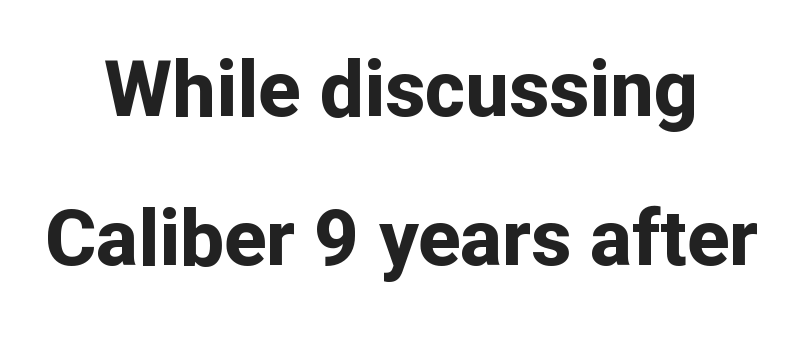
Q: Is the text bold? A: Yes.
Q: Is the text italic (slanted)? A: No, it is upright.
Q: Is the typeface a serif or a sans-serif typeface? A: Sans-serif.
Q: Is the text underlined? A: No.
Q: How is the paragraph aligned? A: Centered.
Q: Is the spacing between letters normal or unusually wide? A: Normal.
Q: Is the spacing between lines tight, normal or loose? A: Loose.
Q: Width (condensed, normal, or wide)? A: Normal.
Q: Stroke contrast? A: Low.
Q: x-height? A: Medium.
Q: Monospaced? A: No.
